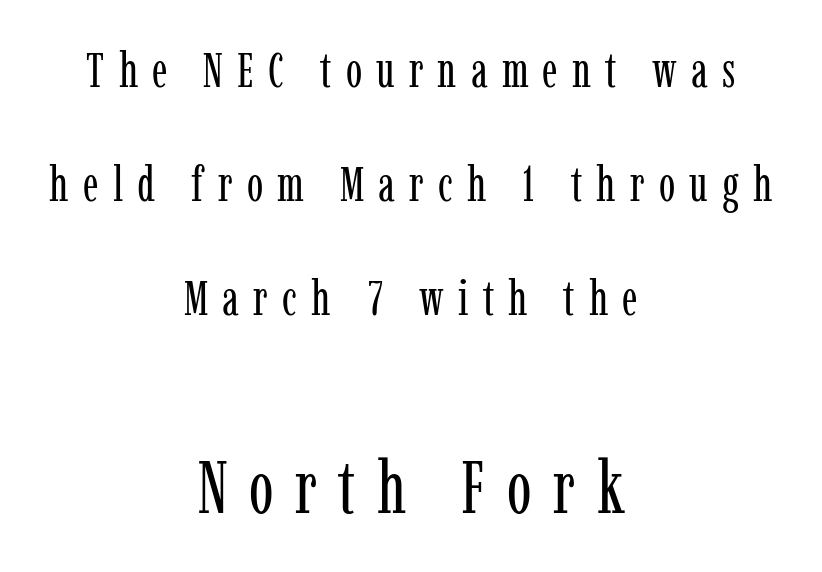
Q: Is the text bold? A: No.
Q: Is the text italic (slanted)? A: No, it is upright.
Q: Is the typeface a serif or a sans-serif typeface? A: Serif.
Q: Is the text underlined? A: No.
Q: How is the paragraph aligned? A: Centered.
Q: Is the spacing between letters normal or unusually wide? A: Unusually wide.
Q: Is the spacing between lines tight, normal or loose? A: Loose.
Q: Which block of text is set in a larger size, the first (top) or the second (bottom)? A: The second (bottom) one.
Q: Width (condensed, normal, or wide)? A: Condensed.
Q: Stroke contrast? A: Low.
Q: x-height? A: Medium.
Q: Monospaced? A: No.
